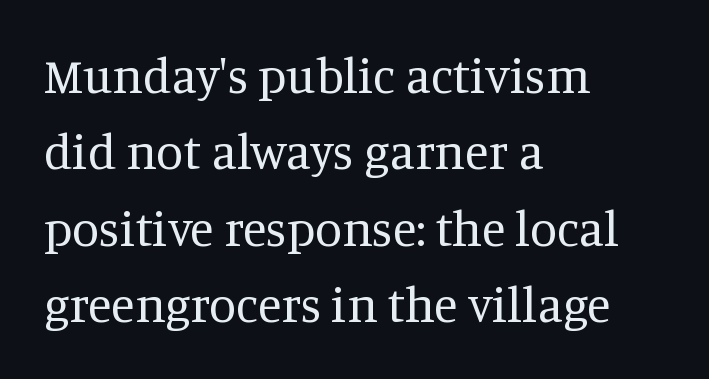
The image shows 49 px regular-weight serif type, upright; set left-aligned, normal line spacing (1.56x), normal letter spacing, not underlined; medium stroke contrast and a large x-height.
